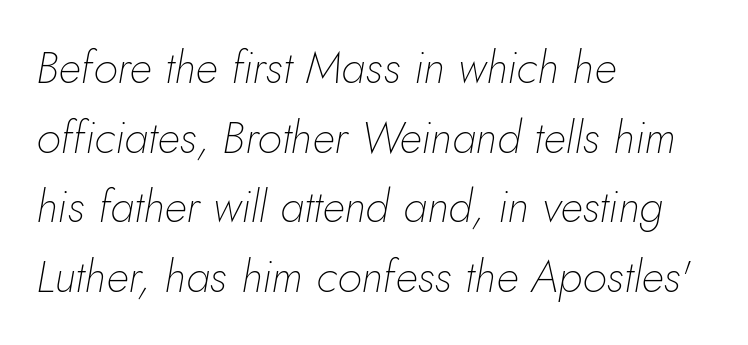
This rendering leaves character spacing at its baseline value. Compared with ordinary roman type, these characters are visibly tilted. Regular leading. The strip under each line holds only bare page.
